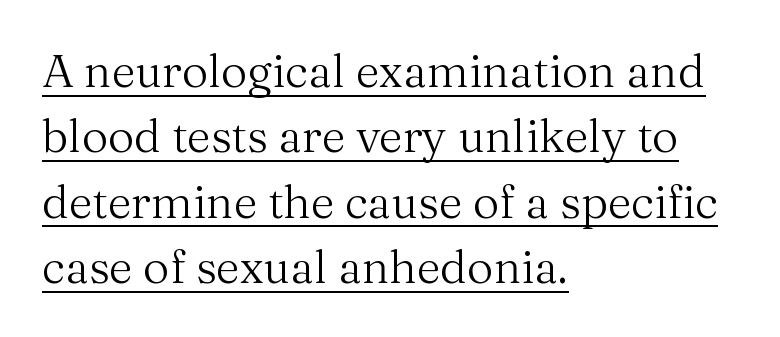
Q: Is the text bold? A: No.
Q: Is the text italic (slanted)? A: No, it is upright.
Q: Is the typeface a serif or a sans-serif typeface? A: Serif.
Q: Is the text underlined? A: Yes.
Q: How is the paragraph aligned? A: Left-aligned.
Q: Is the spacing between letters normal or unusually wide? A: Normal.
Q: Is the spacing between lines tight, normal or loose? A: Normal.
Q: Width (condensed, normal, or wide)? A: Normal.
Q: Stroke contrast? A: Medium.
Q: x-height? A: Medium.
Q: Monospaced? A: No.
